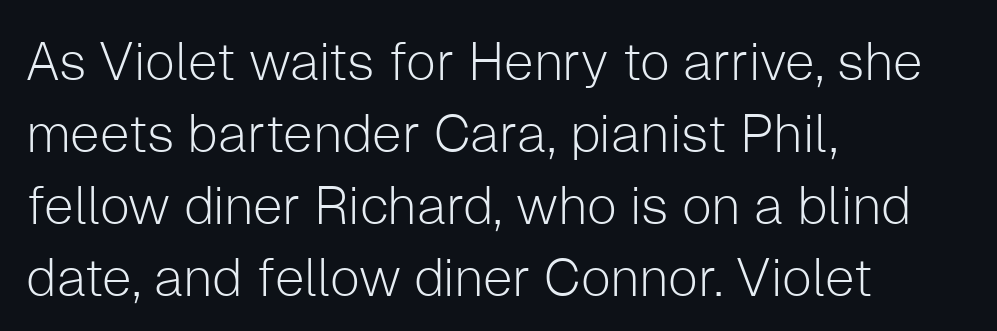
{"serif": "no", "italic": "no", "bold": "no", "weight": "light", "width": "normal", "stroke_contrast": "low", "x_height": "medium", "monospaced": "no", "underline": "no", "align": "left", "line_spacing": "normal", "line_spacing_ratio": 1.36, "letter_spacing": "normal", "letter_spacing_em": 0.0, "glyph_px": 53}
